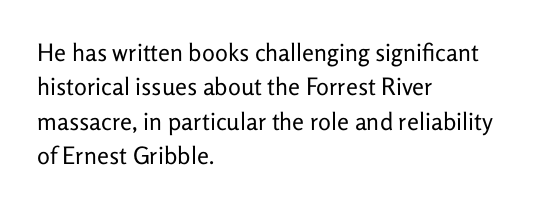
The image shows 24 px text type, upright; set left-aligned, normal line spacing (1.43x), normal letter spacing, not underlined.
